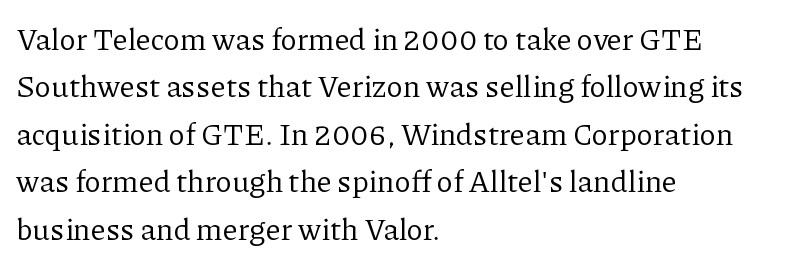
Q: Is the text bold? A: No.
Q: Is the text italic (slanted)? A: No, it is upright.
Q: Is the typeface a serif or a sans-serif typeface? A: Serif.
Q: Is the text underlined? A: No.
Q: How is the paragraph aligned? A: Left-aligned.
Q: Is the spacing between letters normal or unusually wide? A: Normal.
Q: Is the spacing between lines tight, normal or loose? A: Normal.
Q: Width (condensed, normal, or wide)? A: Normal.
Q: Stroke contrast? A: Low.
Q: x-height? A: Medium.
Q: Monospaced? A: No.
